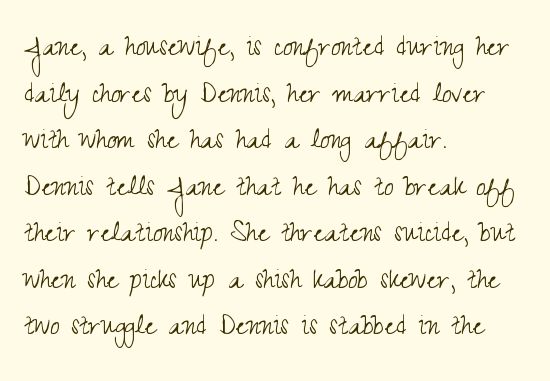
Q: Is the text bold? A: No.
Q: Is the text italic (slanted)? A: No, it is upright.
Q: Is the typeface a serif or a sans-serif typeface? A: Sans-serif.
Q: Is the text underlined? A: No.
Q: How is the paragraph aligned? A: Left-aligned.
Q: Is the spacing between letters normal or unusually wide? A: Normal.
Q: Is the spacing between lines tight, normal or loose? A: Normal.
Q: Width (condensed, normal, or wide)? A: Condensed.
Q: Stroke contrast? A: Medium.
Q: x-height? A: Small.
Q: Monospaced? A: No.
